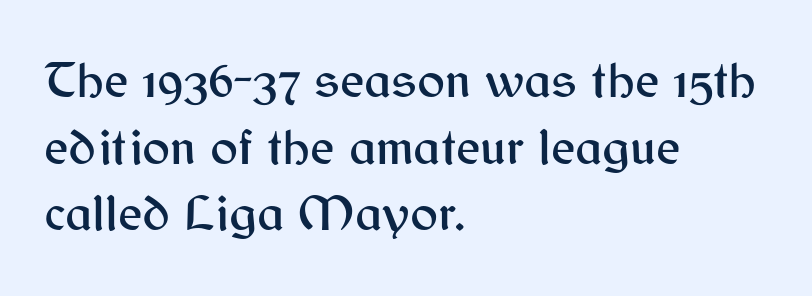
Q: Is the text italic (slanted)? A: No, it is upright.
Q: Is the typeface a serif or a sans-serif typeface? A: Sans-serif.
Q: Is the text underlined? A: No.
Q: How is the paragraph aligned? A: Left-aligned.
Q: Is the spacing between letters normal or unusually wide? A: Normal.
Q: Is the spacing between lines tight, normal or loose? A: Normal.
Q: Width (condensed, normal, or wide)? A: Normal.
Q: Stroke contrast? A: Medium.
Q: x-height? A: Medium.
Q: Monospaced? A: No.
